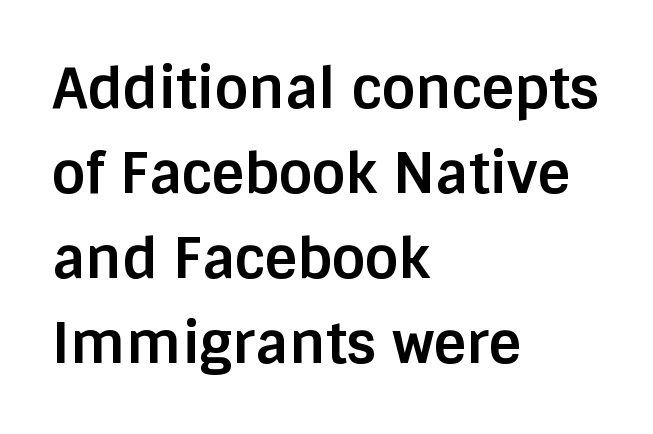
Caption: multi-line text, flush left, ragged right. This rendering features lettering with no underline. Words appear dense and cohesive because spacing is normal. Every character sits straight up, as roman type does. The text was rendered using a sans face with plain stroke endings. Heavy, bold letterforms.
